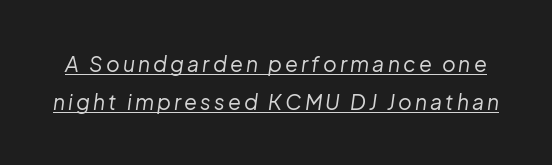
Q: Is the text bold? A: No.
Q: Is the text italic (slanted)? A: Yes, it leans right by about 8 degrees.
Q: Is the text underlined? A: Yes.
